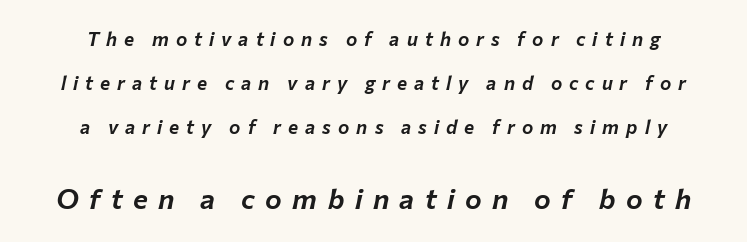
Q: Is the text italic (slanted)? A: Yes, it leans right by about 12 degrees.
Q: Is the text underlined? A: No.
Q: How is the paragraph aligned? A: Centered.
Q: Is the spacing between letters normal or unusually wide? A: Unusually wide.
Q: Is the spacing between lines tight, normal or loose? A: Loose.
Q: Which block of text is set in a larger size, the first (top) or the second (bottom)? A: The second (bottom) one.
Q: Width (condensed, normal, or wide)? A: Normal.
Q: Stroke contrast? A: Low.
Q: x-height? A: Medium.
Q: Monospaced? A: No.
